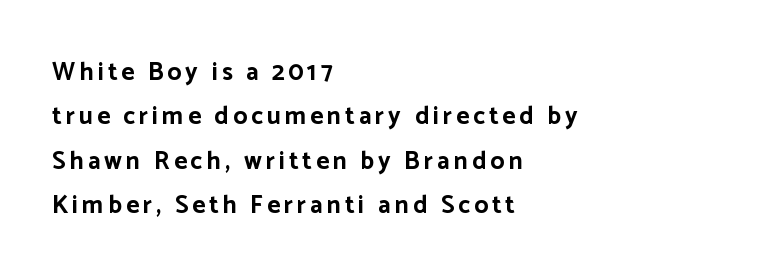
The image shows 25 px bold type, upright; set left-aligned, line spacing 1.78x, not underlined.
